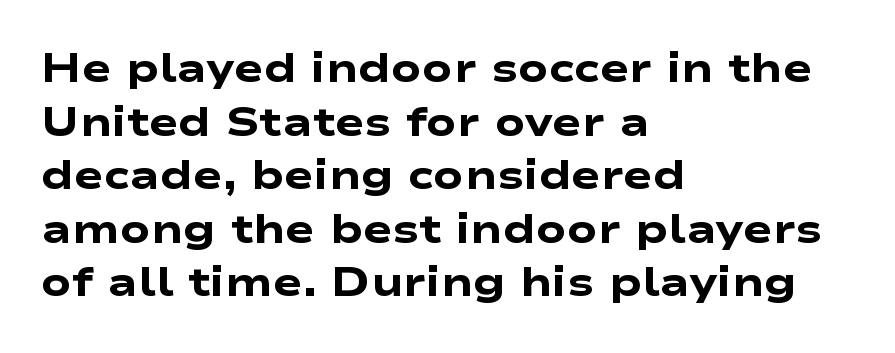
Look at the bottom of the vertical strokes: they stop flat, with no serifs. Plain, unruled lines of type. Alignment: flush left. A typesetter would call this zero additional tracking.
